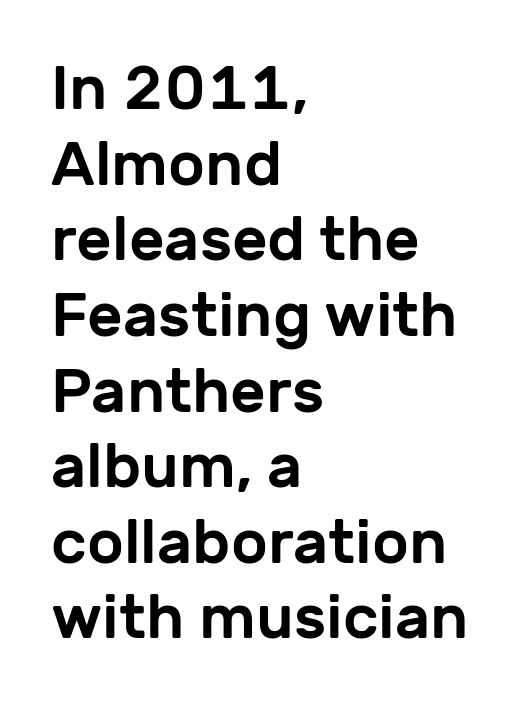
Q: Is the text italic (slanted)? A: No, it is upright.
Q: Is the typeface a serif or a sans-serif typeface? A: Sans-serif.
Q: Is the text underlined? A: No.
Q: How is the paragraph aligned? A: Left-aligned.
Q: Is the spacing between letters normal or unusually wide? A: Normal.
Q: Width (condensed, normal, or wide)? A: Normal.
Q: Stroke contrast? A: Low.
Q: x-height? A: Medium.
Q: Monospaced? A: No.
